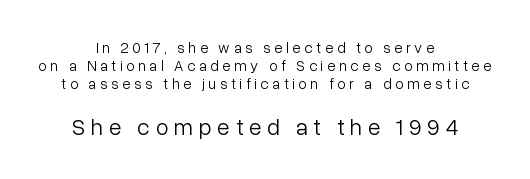
Q: Is the text bold? A: No.
Q: Is the text italic (slanted)? A: No, it is upright.
Q: Is the text underlined? A: No.
Q: How is the paragraph aligned? A: Centered.
Q: Is the spacing between letters normal or unusually wide? A: Unusually wide.
Q: Which block of text is set in a larger size, the first (top) or the second (bottom)? A: The second (bottom) one.
